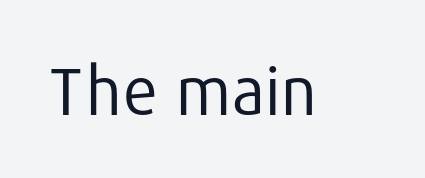
Q: Is the text bold? A: No.
Q: Is the text italic (slanted)? A: No, it is upright.
Q: Is the typeface a serif or a sans-serif typeface? A: Sans-serif.
Q: Is the text underlined? A: No.
Q: Is the spacing between letters normal or unusually wide? A: Normal.
Q: Width (condensed, normal, or wide)? A: Normal.
Q: Stroke contrast? A: Low.
Q: x-height? A: Medium.
Q: Monospaced? A: No.
